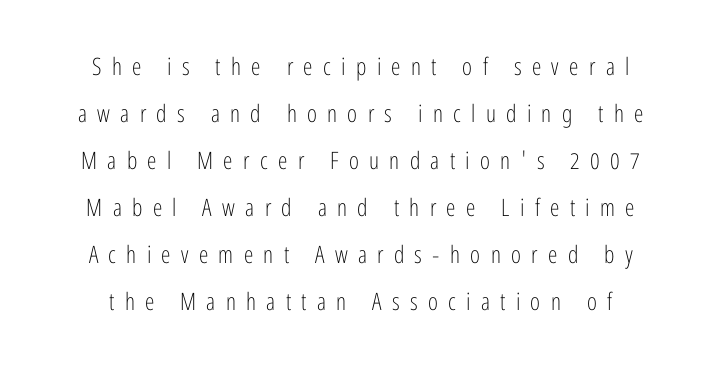
Words appear elongated and porous because spacing is wide. This rendering features lettering with no underline. If you drew a line through each stem, it would be perfectly vertical. The letters look calm and open, with moderate or lighter stems. Successive baselines arrive slowly, with a big drop between each.
